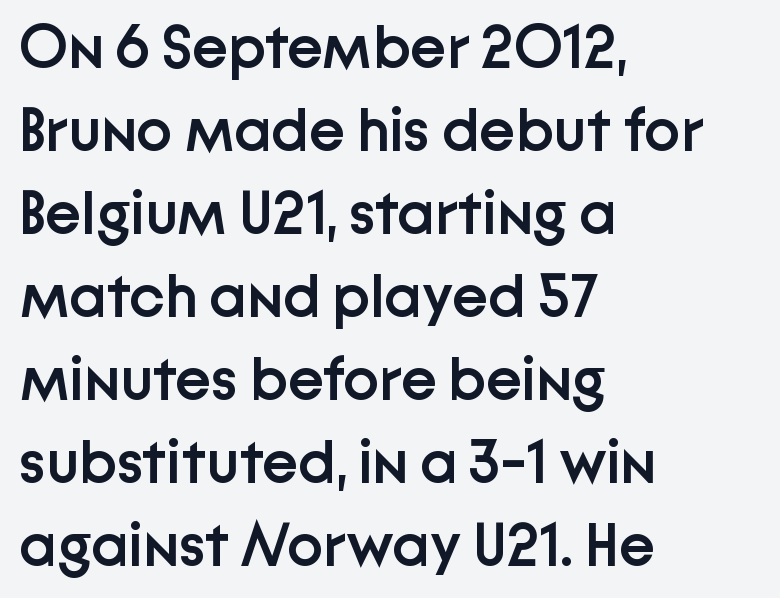
Q: Is the text bold? A: Semi-bold.
Q: Is the text italic (slanted)? A: No, it is upright.
Q: Is the typeface a serif or a sans-serif typeface? A: Sans-serif.
Q: Is the text underlined? A: No.
Q: How is the paragraph aligned? A: Left-aligned.
Q: Is the spacing between letters normal or unusually wide? A: Normal.
Q: Is the spacing between lines tight, normal or loose? A: Normal.
Q: Width (condensed, normal, or wide)? A: Normal.
Q: Stroke contrast? A: Low.
Q: x-height? A: Medium.
Q: Monospaced? A: No.
